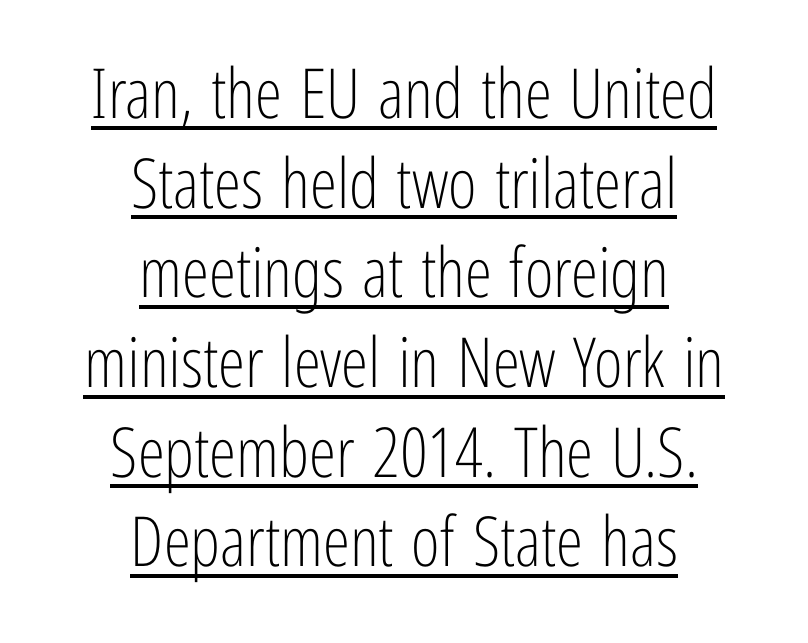
{"serif": "no", "italic": "no", "bold": "no", "weight": "light", "width": "condensed", "stroke_contrast": "low", "x_height": "medium", "monospaced": "no", "underline": "yes", "align": "center", "line_spacing": "normal", "line_spacing_ratio": 1.3, "letter_spacing": "normal", "letter_spacing_em": 0.0, "glyph_px": 69}
